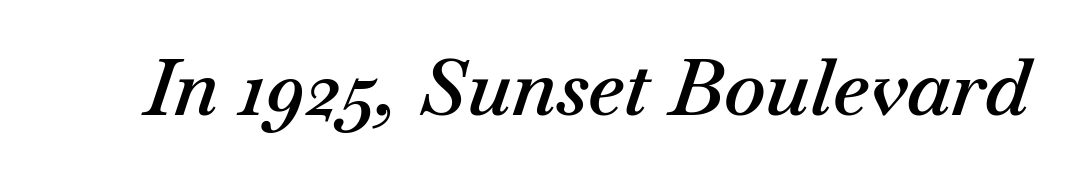
You can tell it's italic because the verticals aren't actually vertical. The tracking reads as untouched default to a designer's eye. A typesetter would call this proportional, since set widths differ per character. The area under the type is left untouched. Semibold letterforms, between regular and bold.
